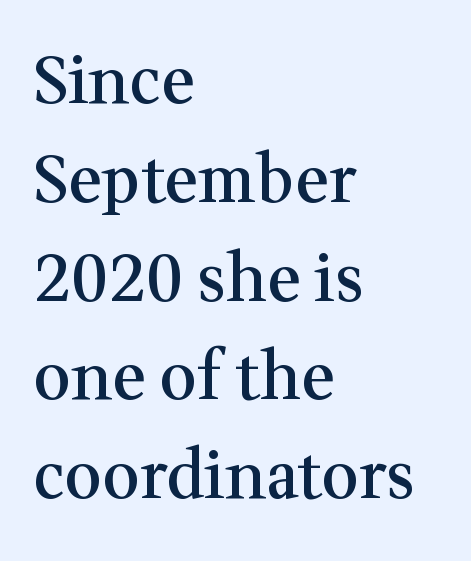
Q: Is the text bold? A: Semi-bold.
Q: Is the text italic (slanted)? A: No, it is upright.
Q: Is the typeface a serif or a sans-serif typeface? A: Serif.
Q: Is the text underlined? A: No.
Q: How is the paragraph aligned? A: Left-aligned.
Q: Is the spacing between letters normal or unusually wide? A: Normal.
Q: Is the spacing between lines tight, normal or loose? A: Normal.
Q: Width (condensed, normal, or wide)? A: Normal.
Q: Stroke contrast? A: Medium.
Q: x-height? A: Medium.
Q: Monospaced? A: No.
